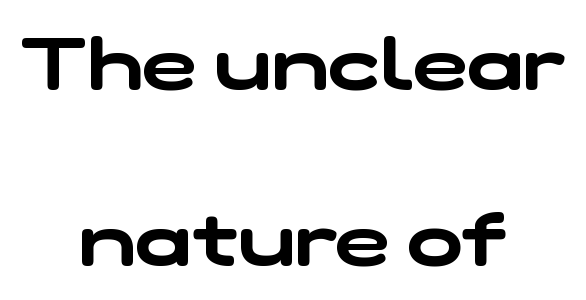
You could not count columns in this text — the font is proportionally spaced. Check where the strokes stop: nothing finishes them off — pure sans. The block of text is sparse from top to bottom, with ample space between rows. The area under the type is left untouched.
